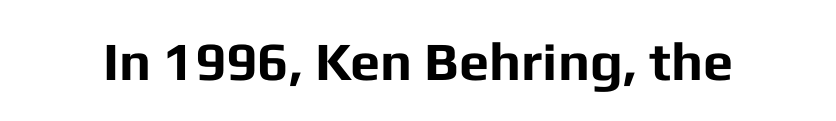
Q: Is the text bold? A: Yes.
Q: Is the text italic (slanted)? A: No, it is upright.
Q: Is the typeface a serif or a sans-serif typeface? A: Sans-serif.
Q: Is the text underlined? A: No.
Q: Is the spacing between letters normal or unusually wide? A: Normal.
Q: Width (condensed, normal, or wide)? A: Normal.
Q: Stroke contrast? A: Low.
Q: x-height? A: Medium.
Q: Monospaced? A: No.
